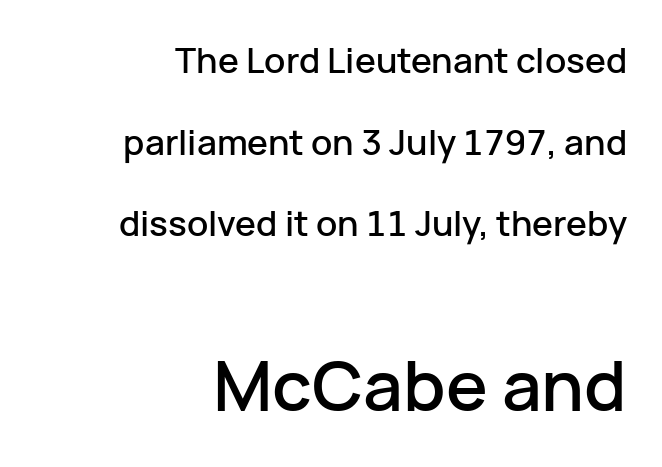
The passage shown is typed in a proportional face where columns would drift. The passage shown begins with its smaller block and ends with its larger one. Is this a sans? Yes — the strokes have no serifs. Decoration check: the copy has no underline.
